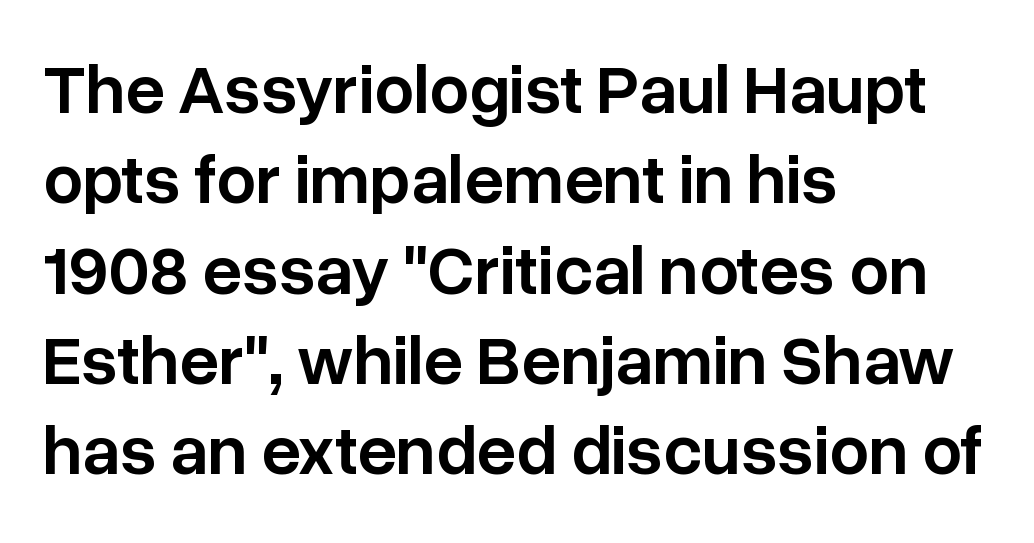
Q: Is the text bold? A: Semi-bold.
Q: Is the text italic (slanted)? A: No, it is upright.
Q: Is the typeface a serif or a sans-serif typeface? A: Sans-serif.
Q: Is the text underlined? A: No.
Q: How is the paragraph aligned? A: Left-aligned.
Q: Is the spacing between letters normal or unusually wide? A: Normal.
Q: Is the spacing between lines tight, normal or loose? A: Normal.
Q: Width (condensed, normal, or wide)? A: Normal.
Q: Stroke contrast? A: Low.
Q: x-height? A: Medium.
Q: Monospaced? A: No.
